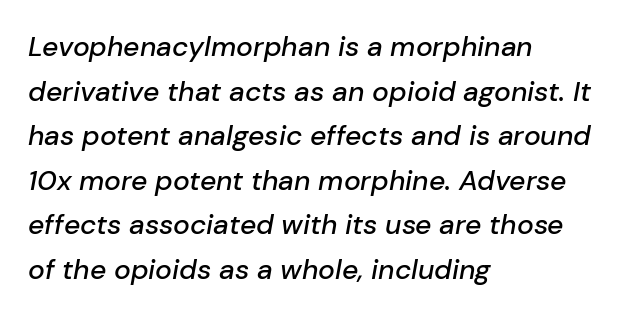
Q: Is the text italic (slanted)? A: Yes, it leans right by about 10 degrees.
Q: Is the text underlined? A: No.
Q: How is the paragraph aligned? A: Left-aligned.
Q: Is the spacing between letters normal or unusually wide? A: Normal.
Q: Is the spacing between lines tight, normal or loose? A: Normal.
Q: Width (condensed, normal, or wide)? A: Normal.
Q: Stroke contrast? A: Low.
Q: x-height? A: Medium.
Q: Monospaced? A: No.
